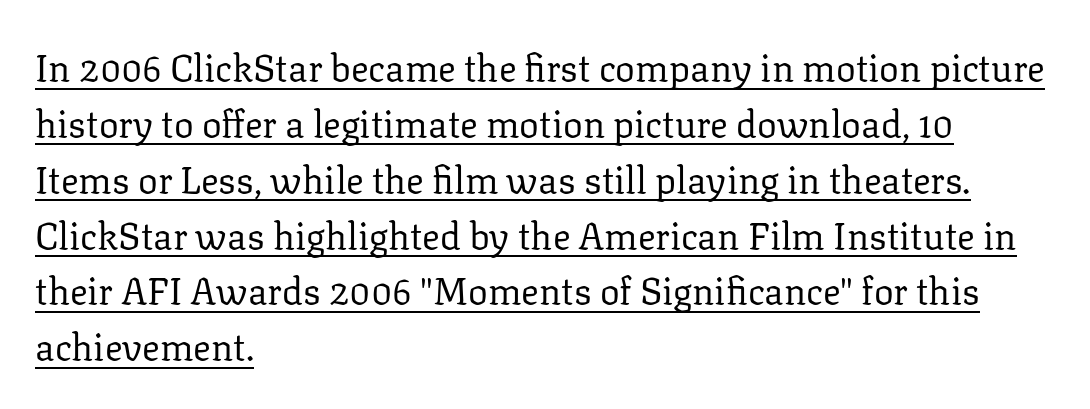
The tracking reads as untouched default to a designer's eye. Do the characters align in a grid? No, the font is proportional. Stems here are at most as thick as an everyday book face. Like a heading marked for emphasis, these lines bear an underscore.
